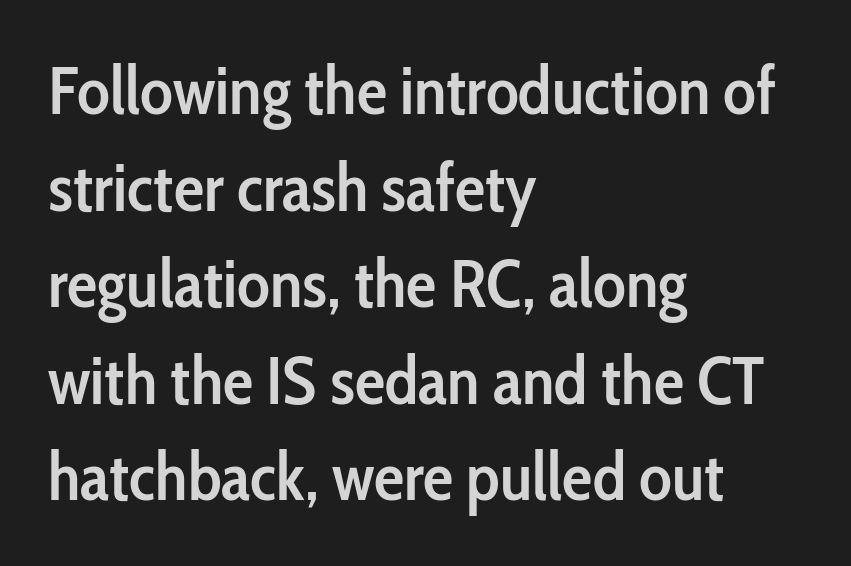
Teacher's note: observe the even left margin — that is flush-left alignment. Does extra space separate the letters? No, they use regular spacing. Descender tails drop into unmarked territory. Regarding leading, the lines here are spaced in the standard way.
